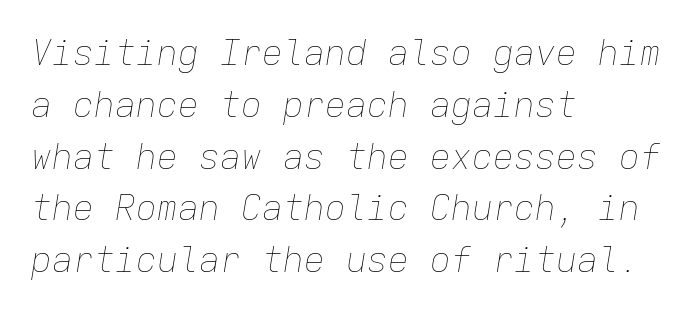
Q: Is the text bold? A: No.
Q: Is the text italic (slanted)? A: Yes, it leans right by about 9 degrees.
Q: Is the text underlined? A: No.
Q: How is the paragraph aligned? A: Left-aligned.
Q: Is the spacing between letters normal or unusually wide? A: Normal.
Q: Is the spacing between lines tight, normal or loose? A: Normal.
Q: Width (condensed, normal, or wide)? A: Normal.
Q: Stroke contrast? A: Low.
Q: x-height? A: Medium.
Q: Monospaced? A: Yes.
